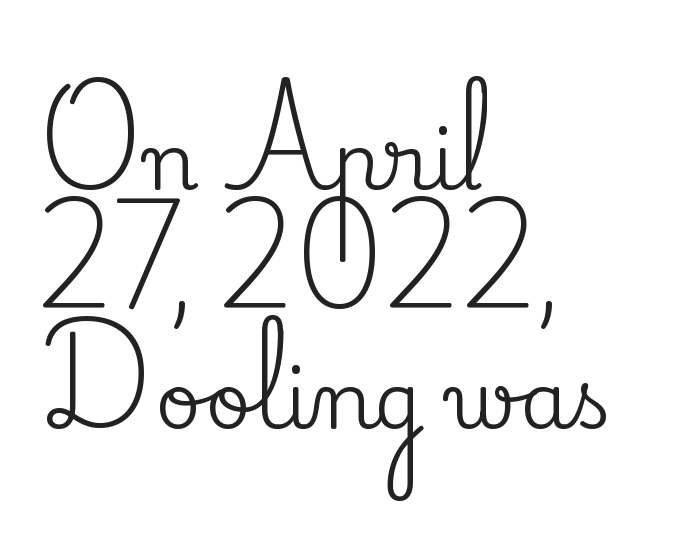
The image shows 79 px serif type, upright; set left-aligned, normal line spacing (1.51x), normal letter spacing, not underlined; medium stroke contrast and a small x-height.
